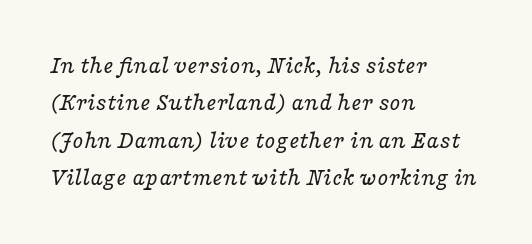
Q: Is the text bold? A: No.
Q: Is the text italic (slanted)? A: Yes, it leans right by about 16 degrees.
Q: Is the text underlined? A: No.
Q: How is the paragraph aligned? A: Left-aligned.
Q: Is the spacing between letters normal or unusually wide? A: Normal.
Q: Is the spacing between lines tight, normal or loose? A: Normal.
